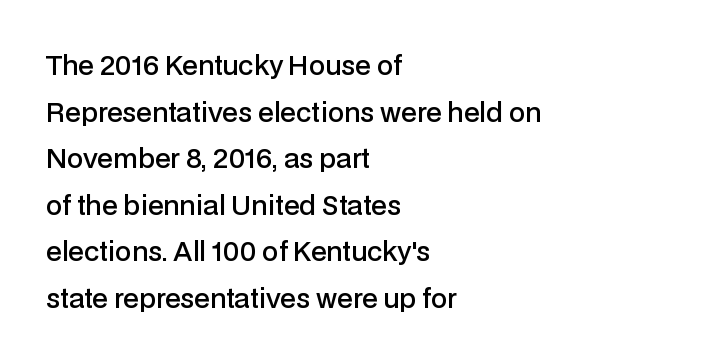
The words here are not underlined. No italicization has been applied; the sample stays upright. The compositor pushed each line to the left boundary. Nothing unusual about the tracking: characters are spaced as the font intends.
